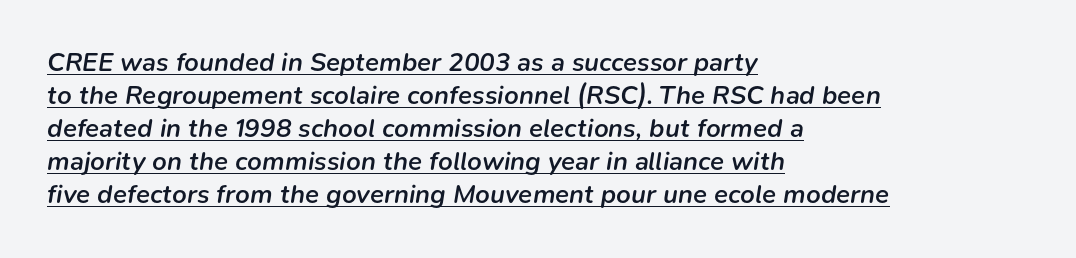
How are the letters spaced? Ordinarily, with no added tracking. Compared with ordinary roman type, these characters are visibly tilted. As a designer I'd log this as weight 600, semibold. Honestly, the row spacing looks completely unremarkable. Alignment: flush left. Like a heading marked for emphasis, these lines bear an underscore.
